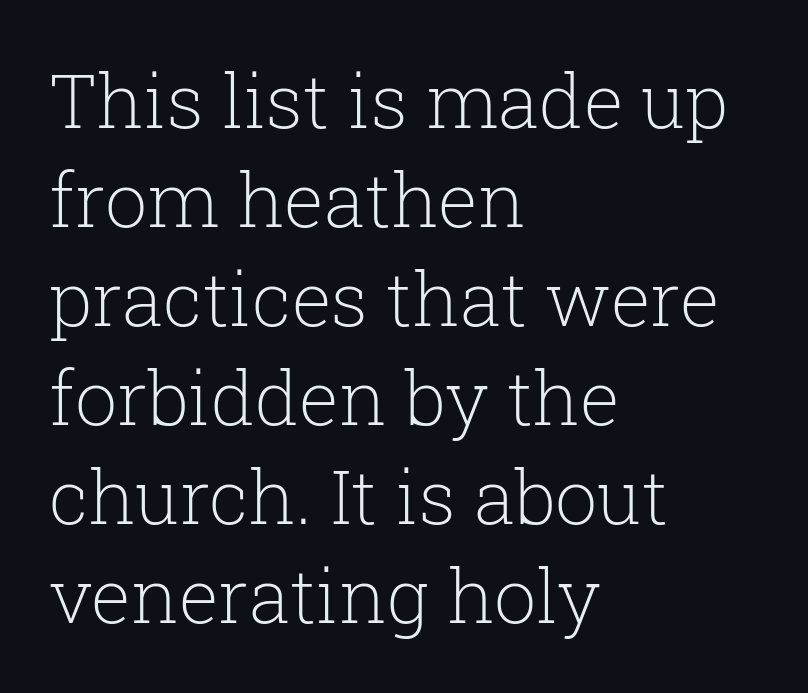
Q: Is the text bold? A: No.
Q: Is the text italic (slanted)? A: No, it is upright.
Q: Is the typeface a serif or a sans-serif typeface? A: Serif.
Q: Is the text underlined? A: No.
Q: How is the paragraph aligned? A: Left-aligned.
Q: Is the spacing between letters normal or unusually wide? A: Normal.
Q: Is the spacing between lines tight, normal or loose? A: Normal.
Q: Width (condensed, normal, or wide)? A: Normal.
Q: Stroke contrast? A: Low.
Q: x-height? A: Medium.
Q: Monospaced? A: No.
